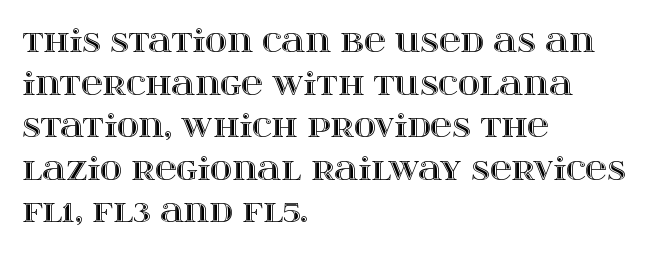
{"italic": "no", "width": "wide", "x_height": "large", "monospaced": "no", "underline": "no", "align": "left", "line_spacing": "normal", "line_spacing_ratio": 1.42, "letter_spacing": "normal", "letter_spacing_em": 0.0, "glyph_px": 30}
